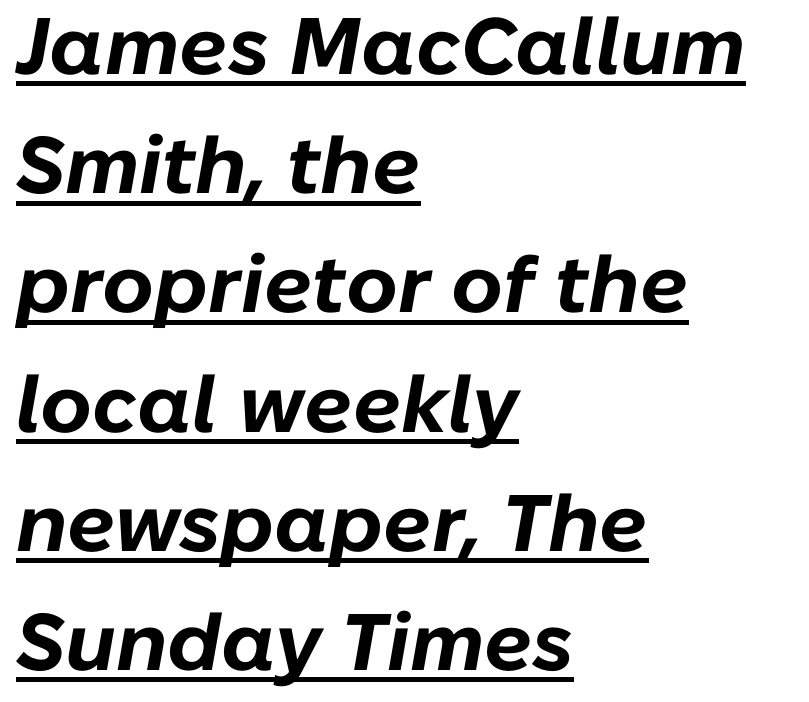
You could not count columns in this text — the font is proportionally spaced. Tall strokes in this sample are angled rather than plumb. How would I describe the line gaps? Plain and ordinary. Emphasis is given by a line drawn under the lettering. The line texture is even and compact thanks to regular tracking. These words are printed bold, with thick strokes throughout.
